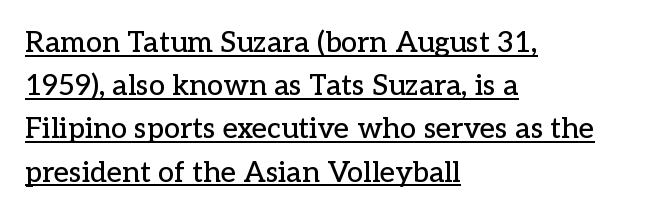
Q: Is the text italic (slanted)? A: No, it is upright.
Q: Is the typeface a serif or a sans-serif typeface? A: Serif.
Q: Is the text underlined? A: Yes.
Q: How is the paragraph aligned? A: Left-aligned.
Q: Is the spacing between letters normal or unusually wide? A: Normal.
Q: Is the spacing between lines tight, normal or loose? A: Normal.
Q: Width (condensed, normal, or wide)? A: Normal.
Q: Stroke contrast? A: Low.
Q: x-height? A: Medium.
Q: Monospaced? A: No.
